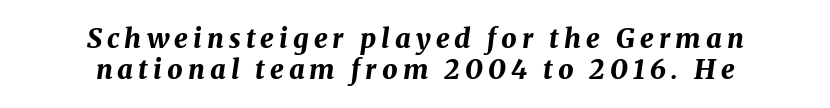
The image shows 27 px bold type, italic (leaning right); set centered, tight line spacing (1.14x), not underlined.
